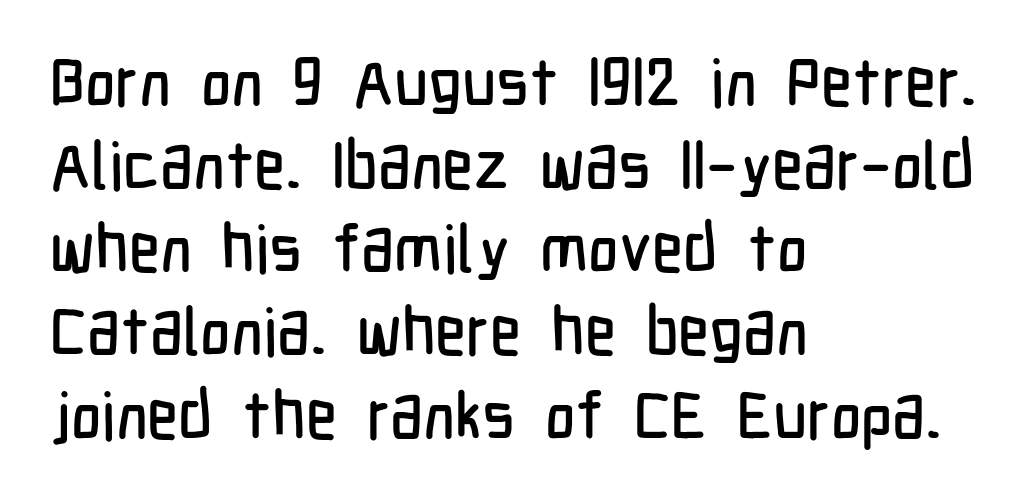
Q: Is the text italic (slanted)? A: No, it is upright.
Q: Is the typeface a serif or a sans-serif typeface? A: Sans-serif.
Q: Is the text underlined? A: No.
Q: How is the paragraph aligned? A: Left-aligned.
Q: Is the spacing between letters normal or unusually wide? A: Normal.
Q: Is the spacing between lines tight, normal or loose? A: Normal.
Q: Width (condensed, normal, or wide)? A: Condensed.
Q: Stroke contrast? A: Low.
Q: x-height? A: Medium.
Q: Monospaced? A: No.
